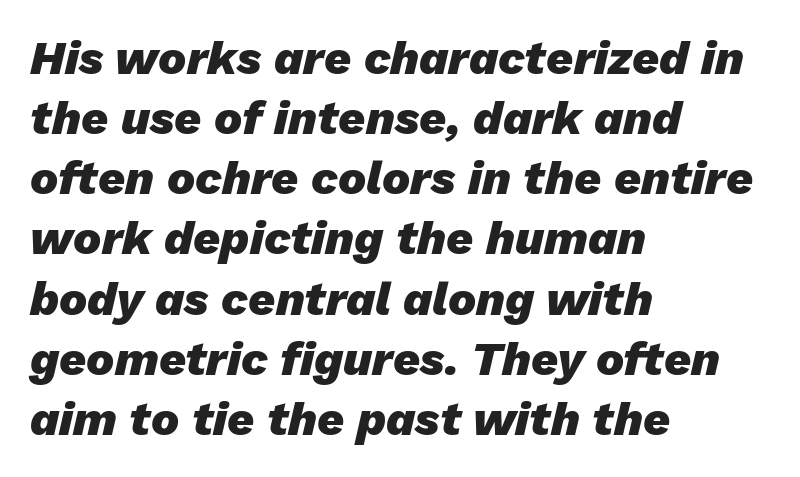
A typesetter would call this leading conventional body-copy spacing. This is oblique type, the kind used for emphasis or titles. This sample has the flowing, uneven cadence of proportional lettering. Does the copy run flush right? No — it runs flush left. The characters look thick and weighty, a clear bold.
